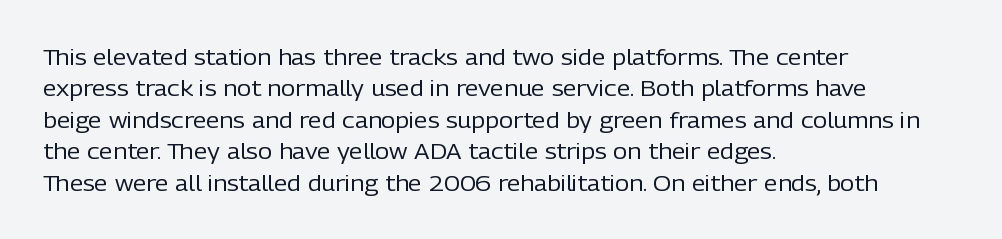
The line-height multiplier appears to be the usual default. The ragged edge is on the right, which tells us the setting is flush left. A typesetter would mark this as roman, not italic. This sample uses plain, unmodified letter spacing. No letter is thick-stroked: the sample isn't bold.
